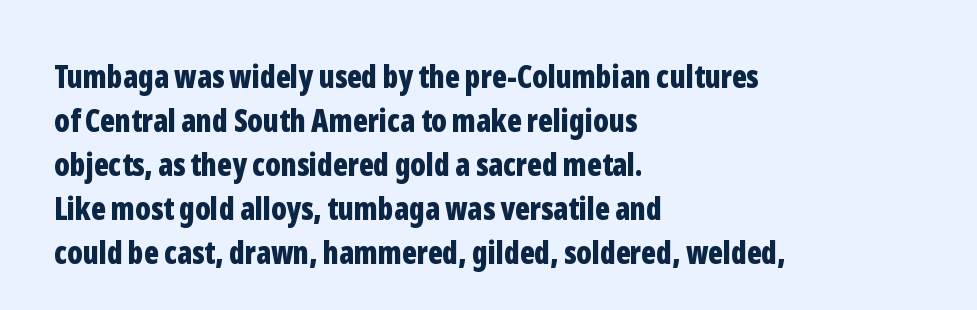
The image shows 31 px bold, condensed sans-serif type, upright; set left-aligned, normal line spacing (1.42x), normal letter spacing, not underlined; low stroke contrast and a medium x-height.
